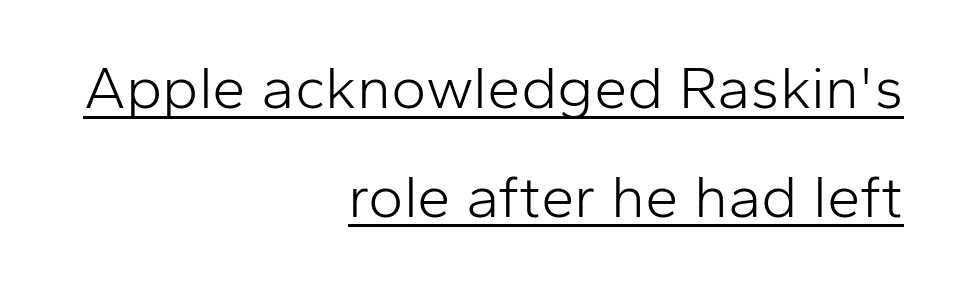
The image shows 60 px light sans-serif type, upright; set right-aligned, line spacing 1.81x, normal letter spacing, underlined; low stroke contrast and a medium x-height.
